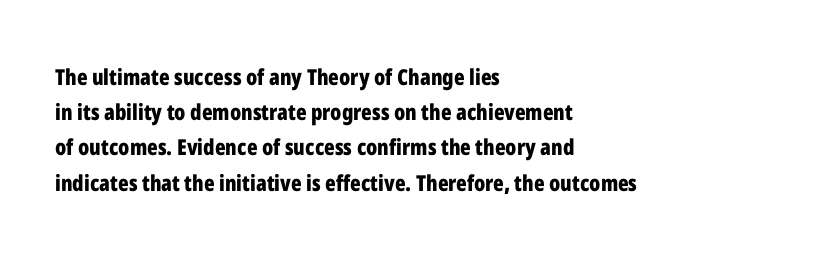
Q: Is the text bold? A: Yes.
Q: Is the text italic (slanted)? A: No, it is upright.
Q: Is the text underlined? A: No.
Q: How is the paragraph aligned? A: Left-aligned.
Q: Is the spacing between letters normal or unusually wide? A: Normal.
Q: Is the spacing between lines tight, normal or loose? A: Normal.
